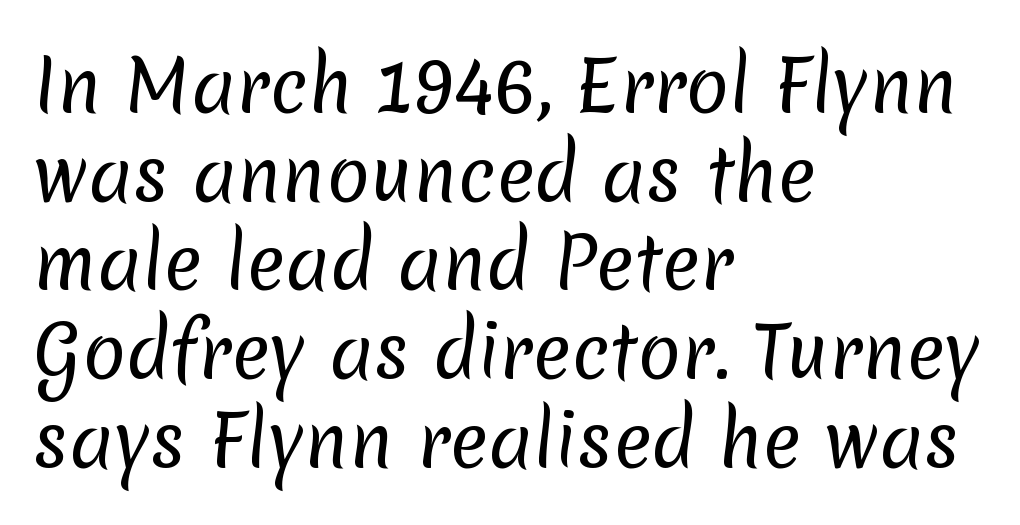
Baseline-to-baseline distance is the conventional proportion of letter height. Quick note: underline off. The typeface chosen for these lines omits serifs. The letters advance in unequal steps, a hallmark of proportional type. The letters sit at their default tracking, neither squeezed nor spread. The passage is arranged the way most books set body copy — flush left.
